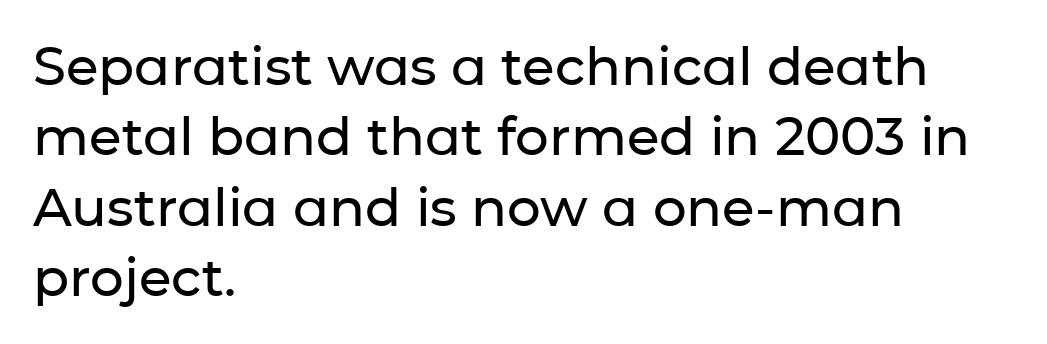
{"serif": "no", "italic": "no", "width": "normal", "stroke_contrast": "low", "x_height": "medium", "monospaced": "no", "underline": "no", "align": "left", "line_spacing": "normal", "line_spacing_ratio": 1.33, "letter_spacing": "normal", "letter_spacing_em": 0.0, "glyph_px": 53}
